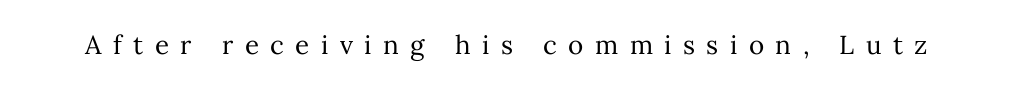
The image shows 26 px text type, upright; set unusually wide letter spacing (+0.44 em), not underlined.
